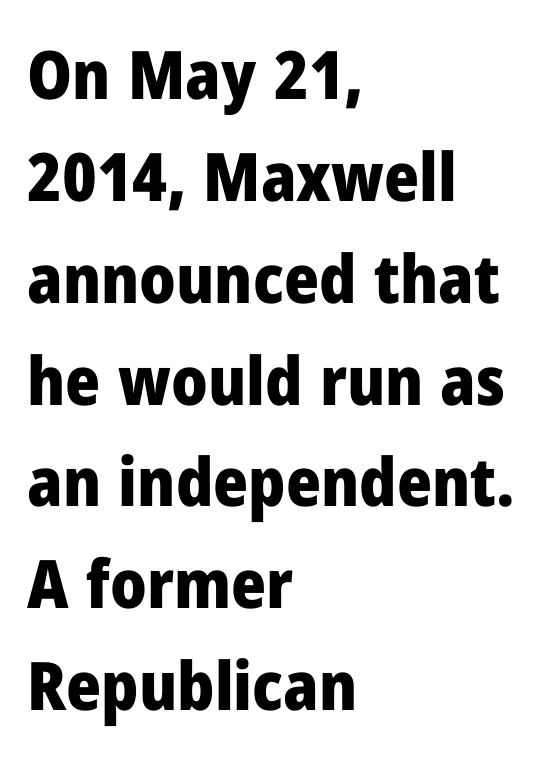
{"serif": "no", "italic": "no", "bold": "yes", "weight": "heavy", "width": "normal", "stroke_contrast": "low", "x_height": "medium", "monospaced": "no", "underline": "no", "align": "left", "line_spacing": "normal", "line_spacing_ratio": 1.52, "letter_spacing": "normal", "letter_spacing_em": 0.0, "glyph_px": 67}
